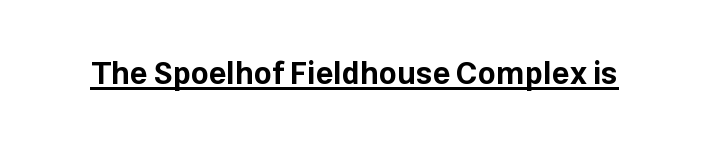
Q: Is the text bold? A: Yes.
Q: Is the text italic (slanted)? A: No, it is upright.
Q: Is the typeface a serif or a sans-serif typeface? A: Sans-serif.
Q: Is the text underlined? A: Yes.
Q: Is the spacing between letters normal or unusually wide? A: Normal.
Q: Width (condensed, normal, or wide)? A: Normal.
Q: Stroke contrast? A: Low.
Q: x-height? A: Medium.
Q: Monospaced? A: No.
